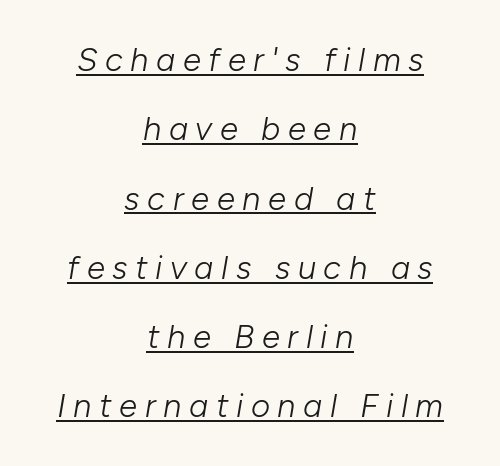
Unbolded letterforms with no extra heft. The letters are slanted; this is an italic face. There is plenty of visible air inserted between adjacent glyphs. The line-height multiplier appears high, well above default. This sample has the flowing, uneven cadence of proportional lettering.
